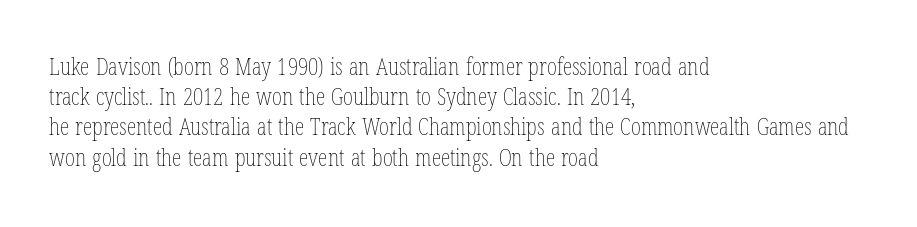
The weight would be labelled regular, book, light, or lighter still. Every stem runs plumb, perpendicular to the baseline. Descender tails drop into unmarked territory. One glance says typical: line gaps are just what's usual.
